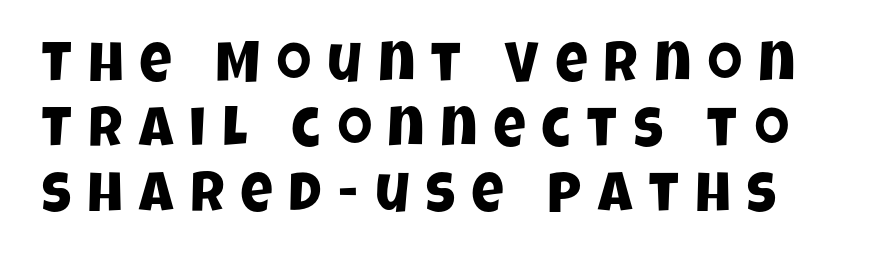
The image shows 56 px condensed sans-serif type; set line spacing 1.16x, unusually wide letter spacing (+0.29 em), not underlined; low stroke contrast and a large x-height.
